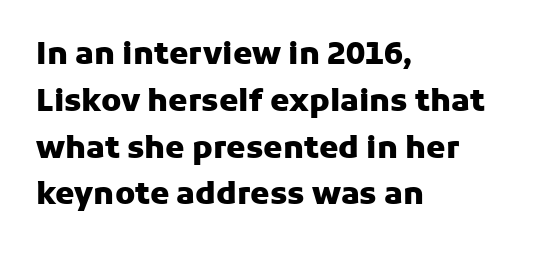
Which margin do the lines hug? The left one — the right edge is uneven. The text was rendered using a sans face with plain stroke endings. Set as a true bold cut, around the 700 mark. What's the leading like? Ordinary, nothing unusual.
